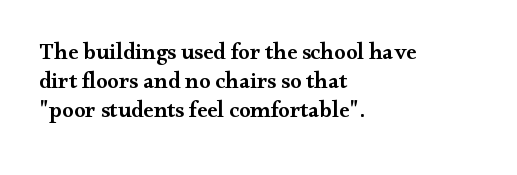
Every row of glyphs begins at an identical x-position on the left. Quick note: not italic, upright. A typesetter would call this zero additional tracking. Check under the words: just untouched page.
